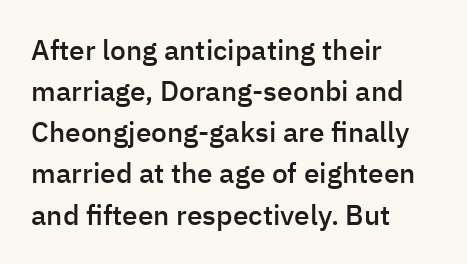
Caption: standard tracking, unaltered. Grotesque or geometric, the face here clearly has no serifs. The letters stand upright; this is a roman face. How heavy is the stroke? Medium-heavy — a semibold, shy of bold. Reading down the column, the eye jumps a familiar distance to each next line. The passage shown is not underscored anywhere.
